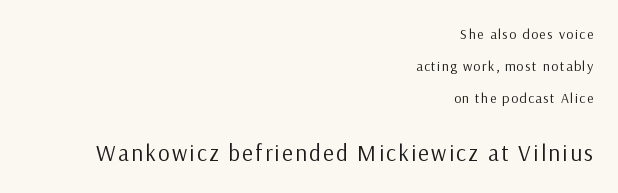
Q: Is the text bold? A: No.
Q: Is the text italic (slanted)? A: No, it is upright.
Q: Is the text underlined? A: No.
Q: How is the paragraph aligned? A: Right-aligned.
Q: Is the spacing between lines tight, normal or loose? A: Loose.
Q: Which block of text is set in a larger size, the first (top) or the second (bottom)? A: The second (bottom) one.
